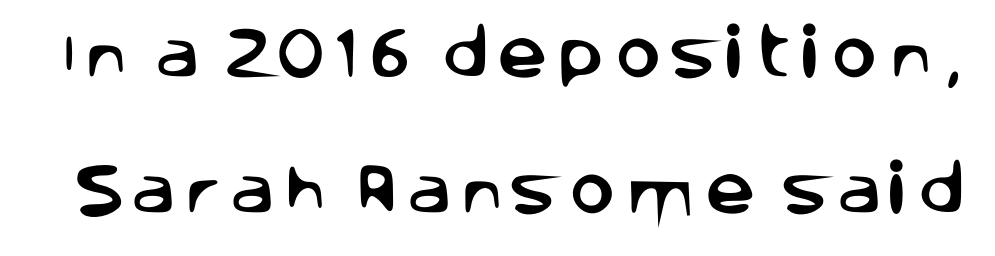
The image shows 56 px sans-serif type, upright; set loose line spacing (2.43x), not underlined; low stroke contrast and a large x-height.
